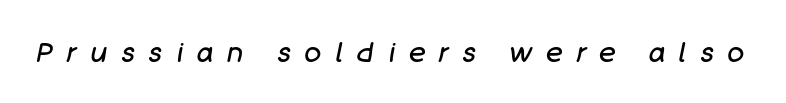
The image shows 28 px regular-weight type, italic (leaning right); set unusually wide letter spacing (+0.5 em), not underlined; low stroke contrast and a large x-height.
